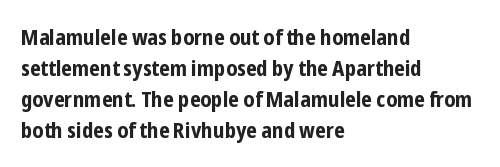
Ordinary non-slanted type is in use. The space between consecutive lines is moderate. The strokes are fattened all the way to bold. No extra tracking has been applied to these lines. Quick note: underline off. The typesetter chose a ragged-right arrangement here.
